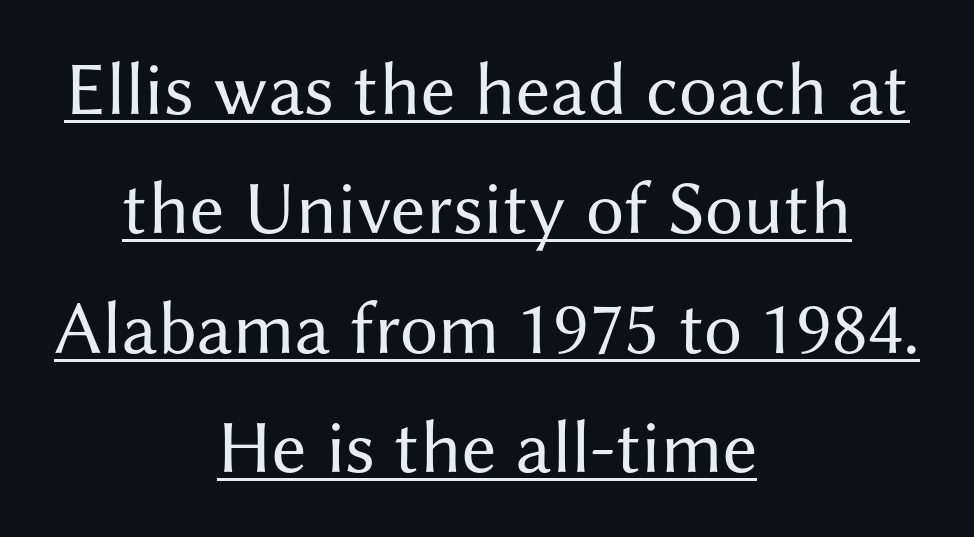
The leading is moderate, giving the passage an even texture. The passage shown is typed in a proportional face where columns would drift. To sum up the face: it is a sans, with no serifs. Posture: vertical. A continuous stroke trails under the words, as in a hyperlink.
